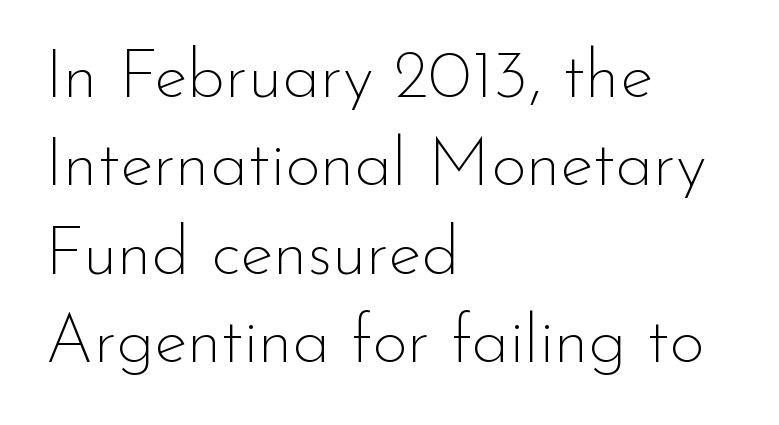
The image shows 69 px thin sans-serif type, upright; set left-aligned, normal line spacing (1.28x), normal letter spacing, not underlined; low stroke contrast and a small x-height.
